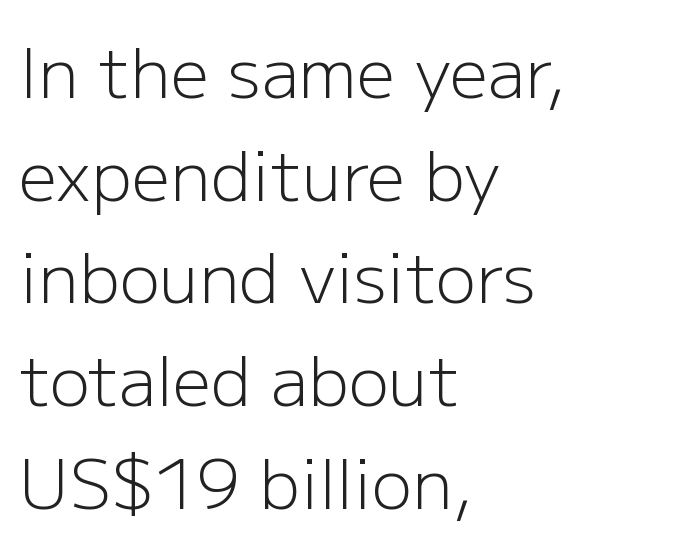
Look at the tracking — it's just the regular setting, nothing added. This sample uses an upright cut, with every glyph sitting square on the baseline. In CSS terms this would be text-align: left. Leading matches the norm, producing a regular column. Character widths vary here, with narrow letters taking less room than wide ones. Words float on clear page, feet unadorned.
